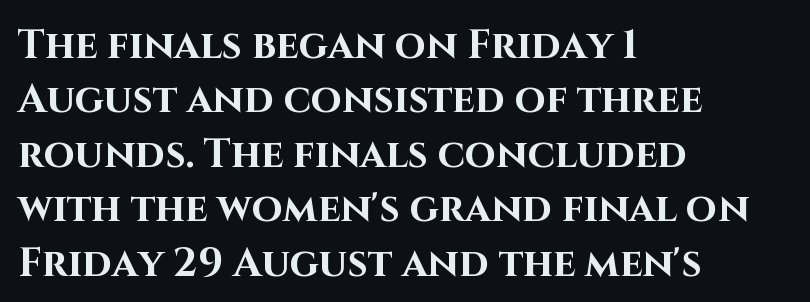
Q: Is the text bold? A: Yes.
Q: Is the text italic (slanted)? A: No, it is upright.
Q: Is the typeface a serif or a sans-serif typeface? A: Sans-serif.
Q: Is the text underlined? A: No.
Q: How is the paragraph aligned? A: Left-aligned.
Q: Is the spacing between letters normal or unusually wide? A: Normal.
Q: Is the spacing between lines tight, normal or loose? A: Normal.
Q: Width (condensed, normal, or wide)? A: Normal.
Q: Stroke contrast? A: High.
Q: x-height? A: Large.
Q: Monospaced? A: No.
